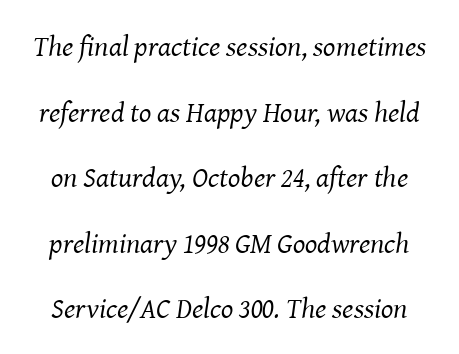
The horizontal fit of the characters is conventional and even. Note the varied advance widths — an 'i' is clearly narrower than an 'm'. This block would shrink considerably if given ordinary leading; it's expanded now. Underlining? Definitely not there. The designer went with a serif here, giving each stem small feet.
